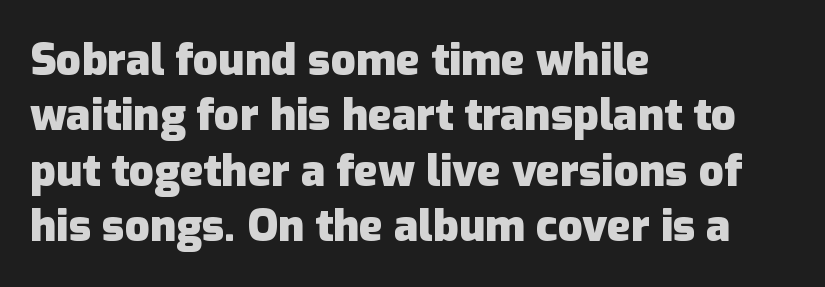
{"serif": "no", "italic": "no", "bold": "yes", "weight": "heavy", "width": "normal", "stroke_contrast": "low", "x_height": "medium", "monospaced": "no", "underline": "no", "align": "left", "line_spacing": "normal", "line_spacing_ratio": 1.26, "letter_spacing": "normal", "letter_spacing_em": 0.0, "glyph_px": 44}
